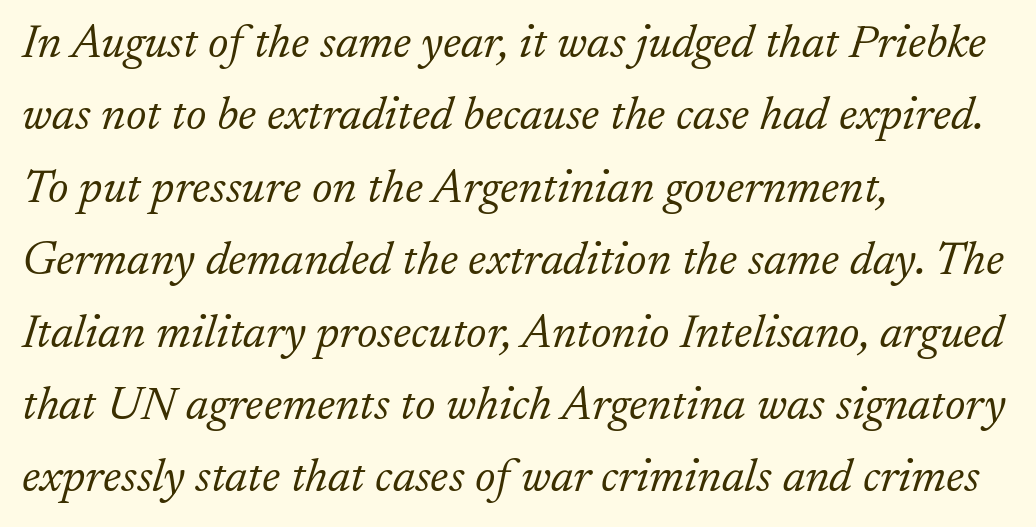
The image shows 47 px light serif type, italic (leaning right); set left-aligned, normal line spacing (1.54x), normal letter spacing, not underlined; low stroke contrast and a small x-height.
